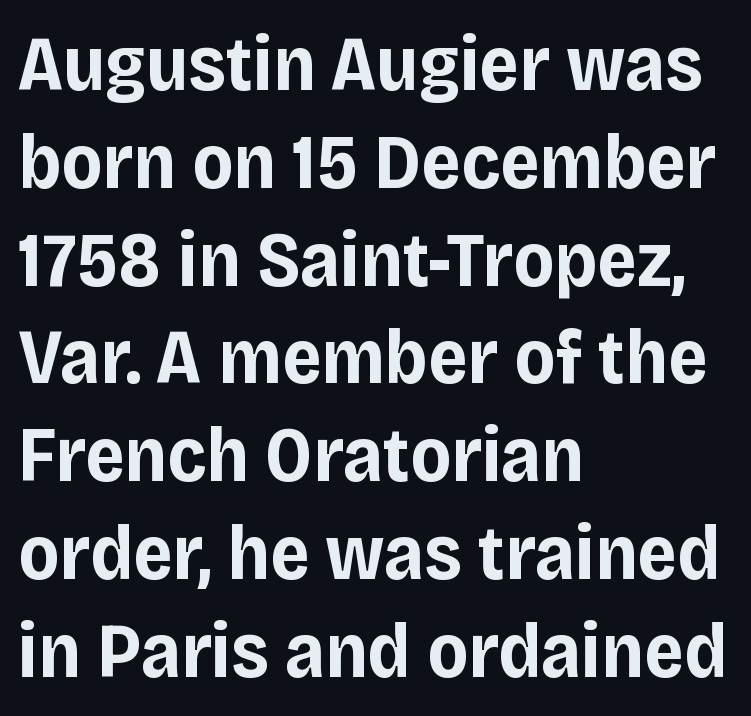
Q: Is the text bold? A: Yes.
Q: Is the text italic (slanted)? A: No, it is upright.
Q: Is the typeface a serif or a sans-serif typeface? A: Sans-serif.
Q: Is the text underlined? A: No.
Q: How is the paragraph aligned? A: Left-aligned.
Q: Is the spacing between letters normal or unusually wide? A: Normal.
Q: Is the spacing between lines tight, normal or loose? A: Normal.
Q: Width (condensed, normal, or wide)? A: Normal.
Q: Stroke contrast? A: Low.
Q: x-height? A: Large.
Q: Monospaced? A: No.
